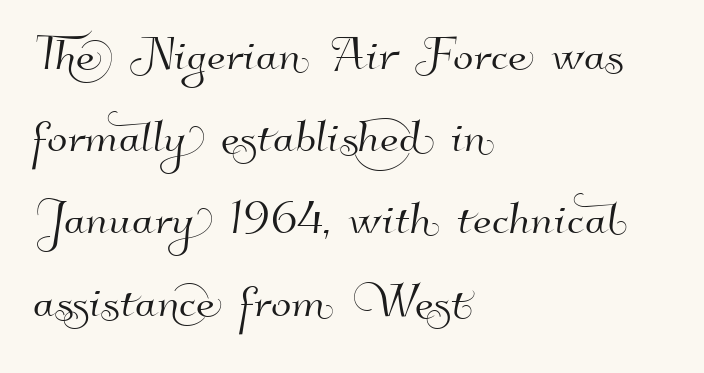
The image shows 60 px sans-serif type; set left-aligned, normal line spacing (1.37x), normal letter spacing, not underlined; high stroke contrast and a small x-height.
